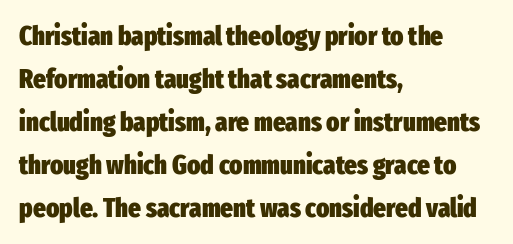
The image shows 27 px bold type, upright; set left-aligned, normal line spacing (1.59x), normal letter spacing, not underlined.
